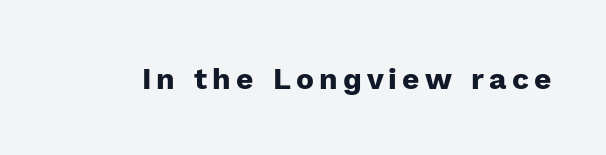
The image shows 30 px heavy sans-serif type, upright; set not underlined; low stroke contrast and a medium x-height.
